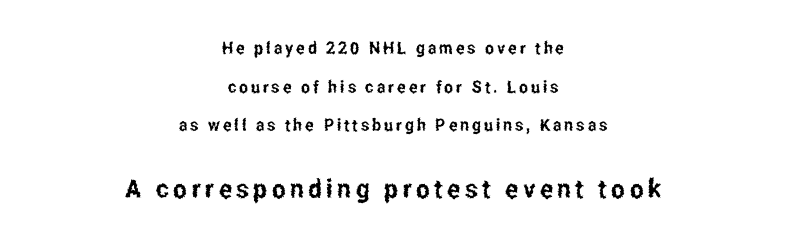
The image shows 26 px text type, upright; set centered, loose line spacing (2.27x), not underlined; the second (bottom) block is 1.53x larger.
